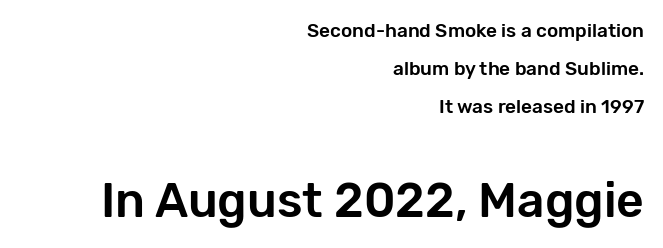
The image shows 48 px sans-serif type, upright; set right-aligned, loose line spacing (2.01x), normal letter spacing, not underlined; the second (bottom) block is 2.53x larger; low stroke contrast and a medium x-height.
